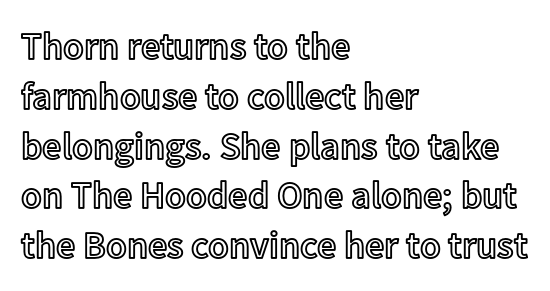
Leftover space on each line is placed entirely after the last word. This sample uses plain, unmodified letter spacing. The leading is moderate, giving the passage an even texture. Honestly, there is no underline to notice here at all. Do the characters align in a grid? No, the font is proportional.
